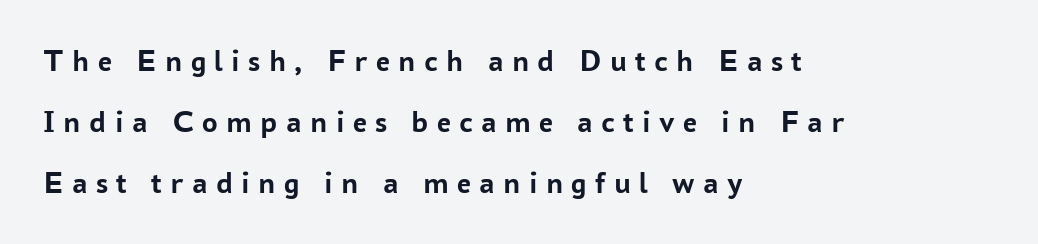
{"serif": "no", "italic": "no", "bold": "yes", "weight": "semibold", "width": "normal", "stroke_contrast": "low", "x_height": "medium", "monospaced": "no", "underline": "no", "align": "left", "line_spacing": "loose", "line_spacing_ratio": 1.97, "letter_spacing": "wide", "letter_spacing_em": 0.27, "glyph_px": 31}
